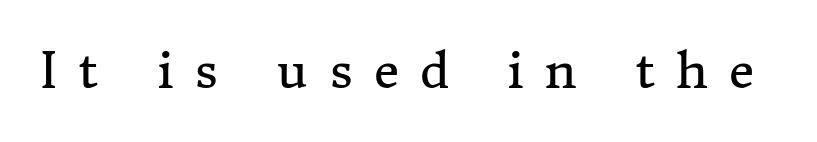
Q: Is the text bold? A: No.
Q: Is the text italic (slanted)? A: No, it is upright.
Q: Is the typeface a serif or a sans-serif typeface? A: Serif.
Q: Is the text underlined? A: No.
Q: Is the spacing between letters normal or unusually wide? A: Unusually wide.
Q: Width (condensed, normal, or wide)? A: Normal.
Q: Stroke contrast? A: Medium.
Q: x-height? A: Medium.
Q: Monospaced? A: No.
